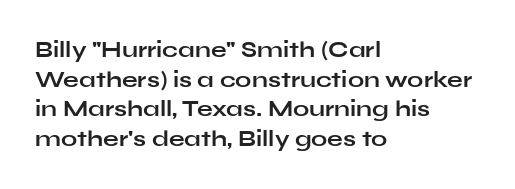
Q: Is the text bold? A: Yes.
Q: Is the text italic (slanted)? A: No, it is upright.
Q: Is the text underlined? A: No.
Q: How is the paragraph aligned? A: Left-aligned.
Q: Is the spacing between letters normal or unusually wide? A: Normal.
Q: Is the spacing between lines tight, normal or loose? A: Normal.
